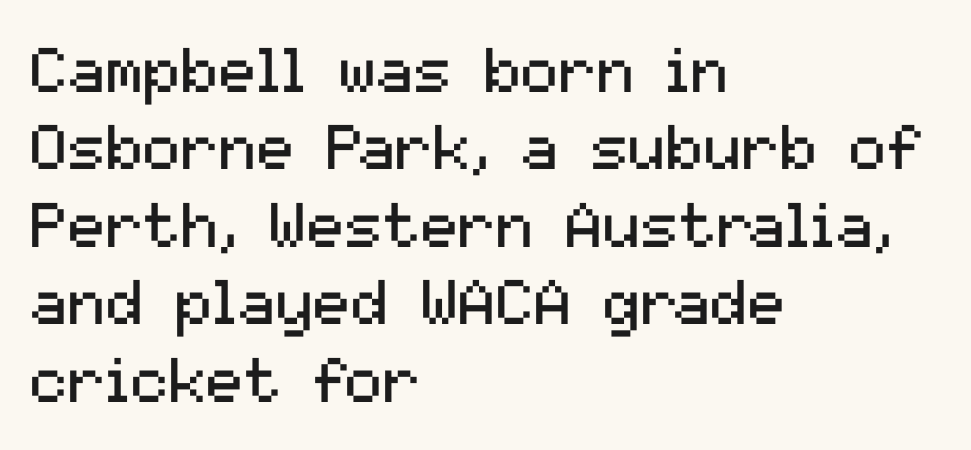
Q: Is the text bold? A: No.
Q: Is the text italic (slanted)? A: No, it is upright.
Q: Is the typeface a serif or a sans-serif typeface? A: Sans-serif.
Q: Is the text underlined? A: No.
Q: How is the paragraph aligned? A: Left-aligned.
Q: Is the spacing between letters normal or unusually wide? A: Normal.
Q: Width (condensed, normal, or wide)? A: Normal.
Q: Stroke contrast? A: Medium.
Q: x-height? A: Medium.
Q: Monospaced? A: No.
